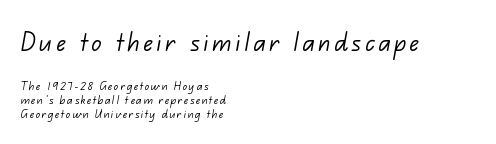
The image shows 31 px light sans-serif type; set left-aligned, tight line spacing (0.98x), not underlined; the first (top) block is 2.21x larger; low stroke contrast and a small x-height.
